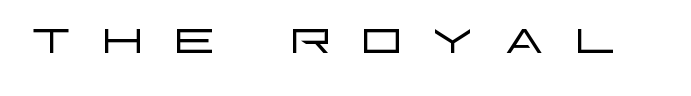
The image shows 66 px light, wide sans-serif type, upright; set unusually wide letter spacing (+0.41 em), not underlined; low stroke contrast and a large x-height.
